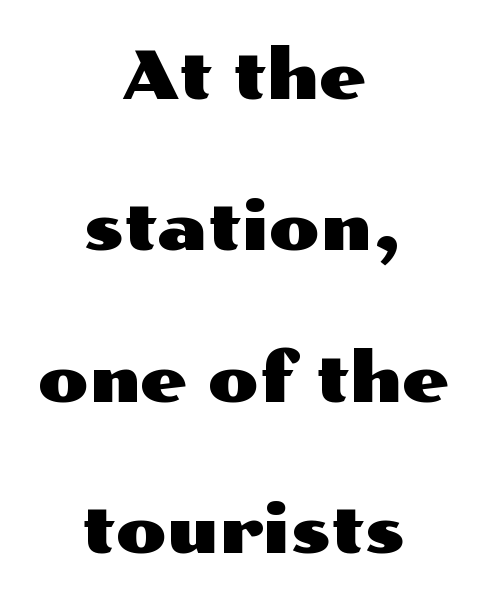
Q: Is the text italic (slanted)? A: No, it is upright.
Q: Is the typeface a serif or a sans-serif typeface? A: Sans-serif.
Q: Is the text underlined? A: No.
Q: How is the paragraph aligned? A: Centered.
Q: Is the spacing between letters normal or unusually wide? A: Normal.
Q: Is the spacing between lines tight, normal or loose? A: Loose.
Q: Width (condensed, normal, or wide)? A: Wide.
Q: Stroke contrast? A: Medium.
Q: x-height? A: Medium.
Q: Monospaced? A: No.
